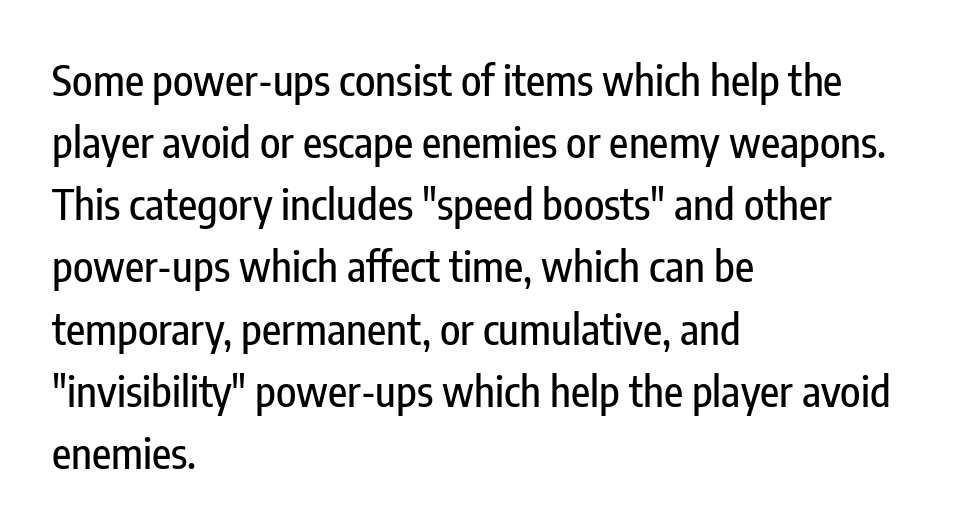
The characters display no serif detailing; their extremities are plain. This sample uses an upright cut, with every glyph sitting square on the baseline. Line beginnings align vertically; line endings do not. Glyph-to-glyph distance matches everyday printed text.
